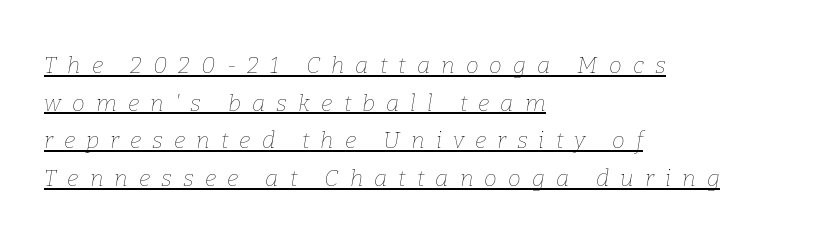
The image shows 23 px text type, italic (leaning right); set left-aligned, normal line spacing (1.64x), unusually wide letter spacing (+0.48 em), underlined.
